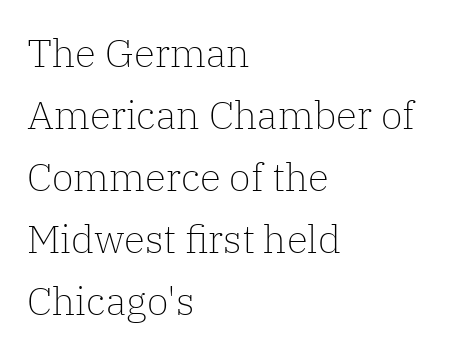
The image shows 39 px light serif type, upright; set left-aligned, normal line spacing (1.59x), normal letter spacing, not underlined; low stroke contrast and a medium x-height.
